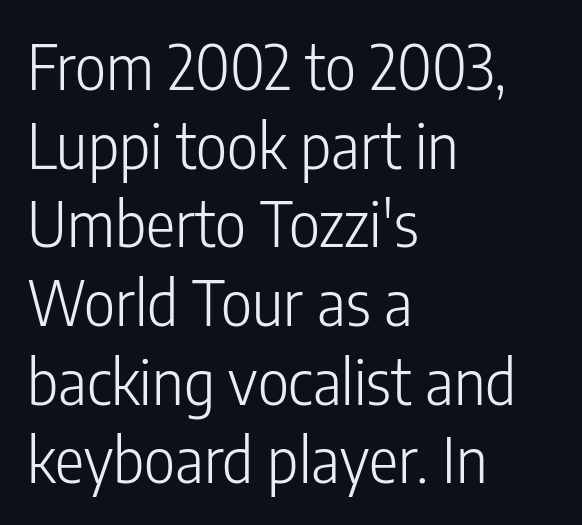
Q: Is the text bold? A: No.
Q: Is the text italic (slanted)? A: No, it is upright.
Q: Is the typeface a serif or a sans-serif typeface? A: Sans-serif.
Q: Is the text underlined? A: No.
Q: How is the paragraph aligned? A: Left-aligned.
Q: Is the spacing between letters normal or unusually wide? A: Normal.
Q: Is the spacing between lines tight, normal or loose? A: Normal.
Q: Width (condensed, normal, or wide)? A: Condensed.
Q: Stroke contrast? A: Low.
Q: x-height? A: Medium.
Q: Monospaced? A: No.
